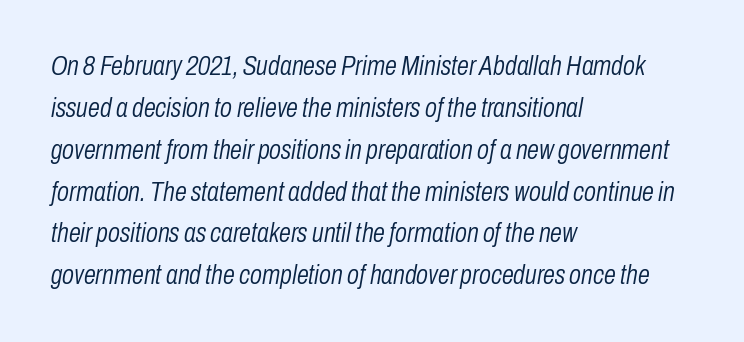
The image shows 27 px text type, italic (leaning right); set left-aligned, normal line spacing (1.55x), normal letter spacing, not underlined.
